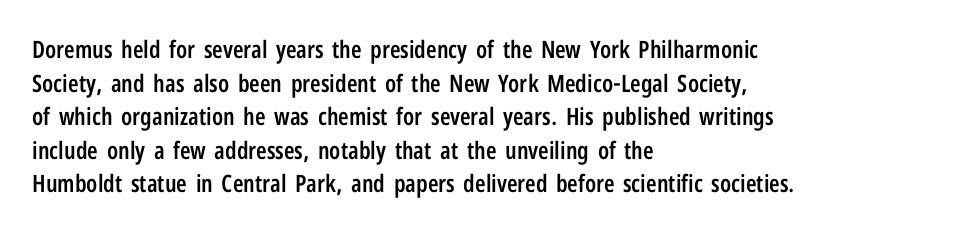
{"italic": "no", "bold": "semi", "underline": "no", "align": "left", "line_spacing": "normal", "line_spacing_ratio": 1.4, "letter_spacing": "normal", "letter_spacing_em": 0.0, "glyph_px": 24}
